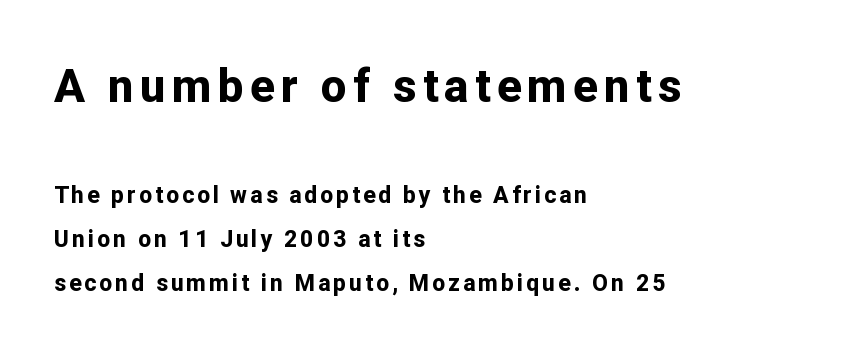
The image shows 46 px bold sans-serif type, upright; set left-aligned, loose line spacing (1.92x), not underlined; the first (top) block is 2.0x larger; low stroke contrast and a medium x-height.
